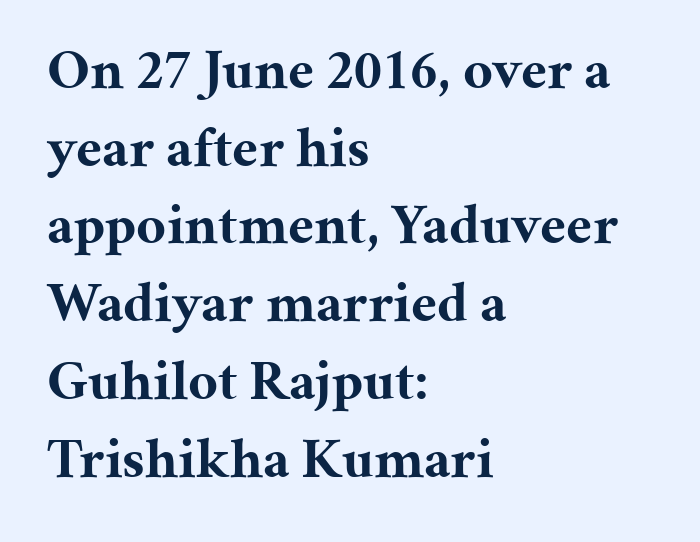
Check the space under the baseline: it is left empty. Think of a printed novel: that variable character pitch is what you see here. Ordinary non-slanted type is in use. Line beginnings align vertically; line endings do not.
